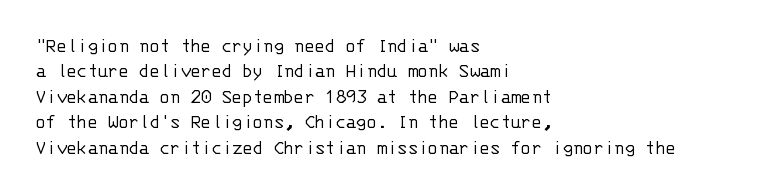
The image shows 21 px text type, upright; set left-aligned, line spacing 1.21x, normal letter spacing, not underlined.
